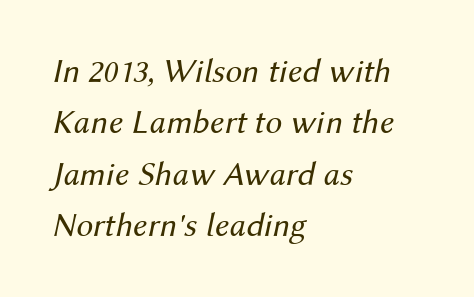
Q: Is the text bold? A: No.
Q: Is the text italic (slanted)? A: Yes, it leans right by about 12 degrees.
Q: Is the text underlined? A: No.
Q: How is the paragraph aligned? A: Left-aligned.
Q: Is the spacing between letters normal or unusually wide? A: Normal.
Q: Is the spacing between lines tight, normal or loose? A: Normal.
Q: Width (condensed, normal, or wide)? A: Normal.
Q: Stroke contrast? A: Medium.
Q: x-height? A: Medium.
Q: Monospaced? A: No.
